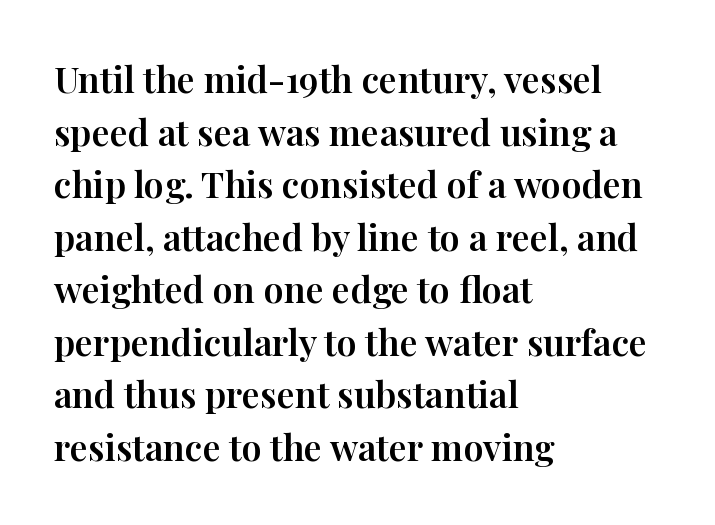
Letterform terminals end in serifs throughout the passage. This sample uses an upright cut, with every glyph sitting square on the baseline. Varying glyph widths throughout — classic text-font behaviour. These lines sit exactly where default settings would place them. Horizontally, the lines are justified to the leading edge only. Letters rest on an invisible, unmarked baseline.
